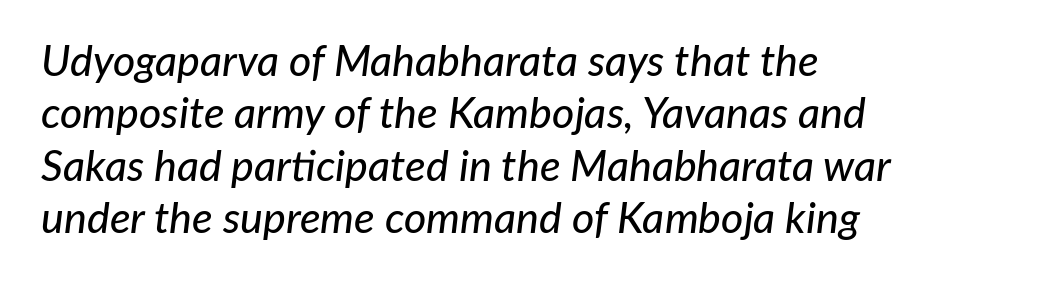
{"italic": "yes", "lean": "right", "slant_degrees": 7, "width": "normal", "stroke_contrast": "low", "x_height": "medium", "monospaced": "no", "underline": "no", "align": "left", "line_spacing_ratio": 1.22, "letter_spacing": "normal", "letter_spacing_em": 0.0, "glyph_px": 43}
